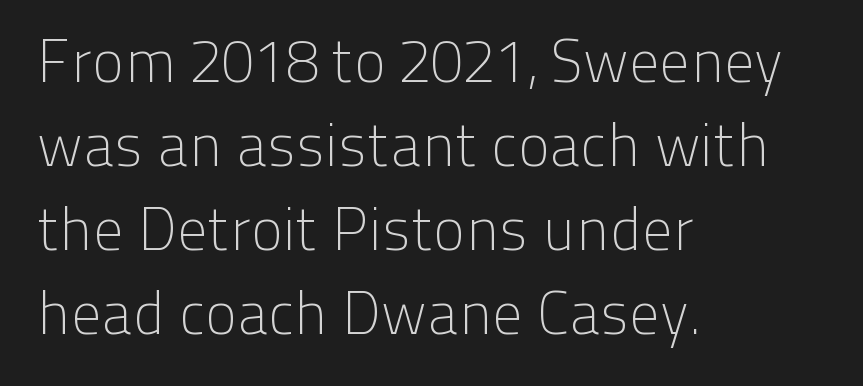
Q: Is the text bold? A: No.
Q: Is the text italic (slanted)? A: No, it is upright.
Q: Is the typeface a serif or a sans-serif typeface? A: Sans-serif.
Q: Is the text underlined? A: No.
Q: How is the paragraph aligned? A: Left-aligned.
Q: Is the spacing between letters normal or unusually wide? A: Normal.
Q: Is the spacing between lines tight, normal or loose? A: Normal.
Q: Width (condensed, normal, or wide)? A: Normal.
Q: Stroke contrast? A: Low.
Q: x-height? A: Medium.
Q: Monospaced? A: No.
